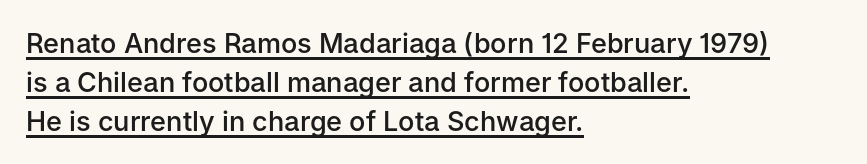
The image shows 27 px text type, upright; set left-aligned, normal line spacing (1.44x), normal letter spacing, underlined.
